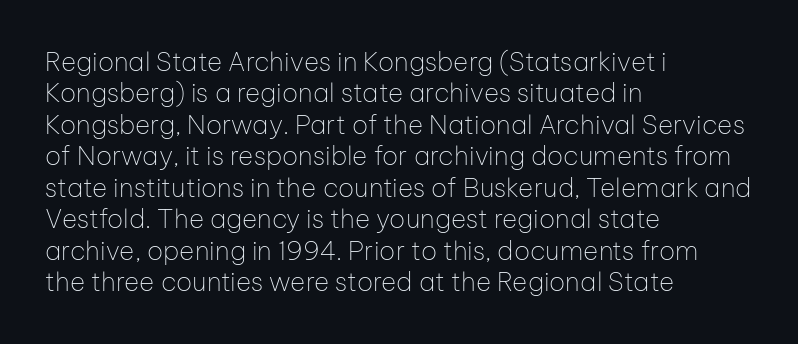
What stands out about the letter spacing? Nothing — it is the standard amount. The rendering anchors every line to the left-hand side. A light-to-regular cut is what we see here. Ordinary non-slanted type is in use.
